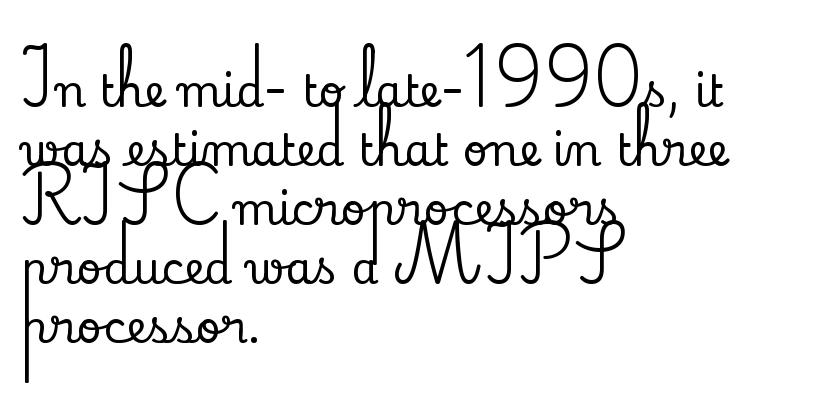
Q: Is the text italic (slanted)? A: No, it is upright.
Q: Is the typeface a serif or a sans-serif typeface? A: Serif.
Q: Is the text underlined? A: No.
Q: How is the paragraph aligned? A: Left-aligned.
Q: Is the spacing between letters normal or unusually wide? A: Normal.
Q: Is the spacing between lines tight, normal or loose? A: Normal.
Q: Width (condensed, normal, or wide)? A: Normal.
Q: Stroke contrast? A: Low.
Q: x-height? A: Small.
Q: Monospaced? A: No.
